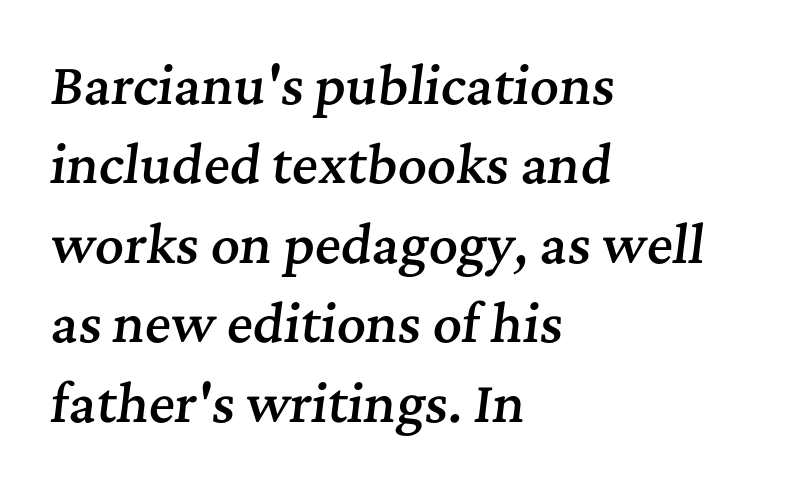
The image shows 50 px semibold serif type, italic (leaning right); set left-aligned, normal line spacing (1.59x), normal letter spacing, not underlined; medium stroke contrast and a medium x-height.
